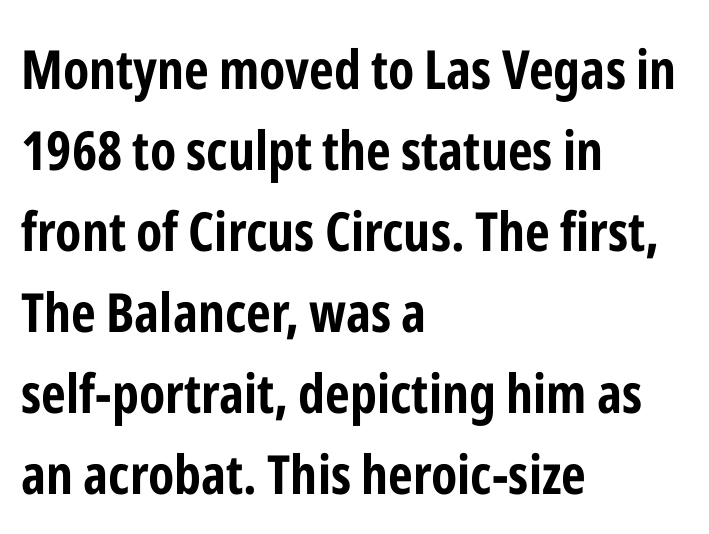
{"serif": "no", "italic": "no", "bold": "yes", "weight": "bold", "width": "condensed", "stroke_contrast": "low", "x_height": "medium", "monospaced": "no", "underline": "no", "align": "left", "line_spacing": "normal", "line_spacing_ratio": 1.5, "letter_spacing": "normal", "letter_spacing_em": 0.0, "glyph_px": 54}
